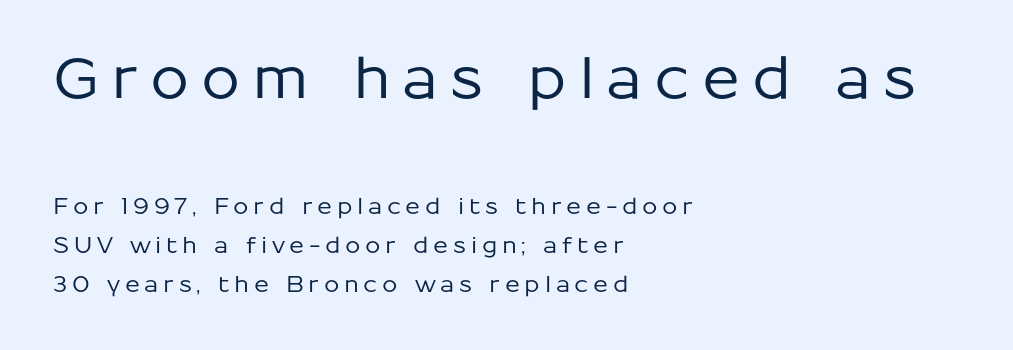
The image shows 56 px sans-serif type, upright; set left-aligned, line spacing 1.76x, unusually wide letter spacing (+0.21 em), not underlined; the first (top) block is 2.55x larger; low stroke contrast and a medium x-height.
